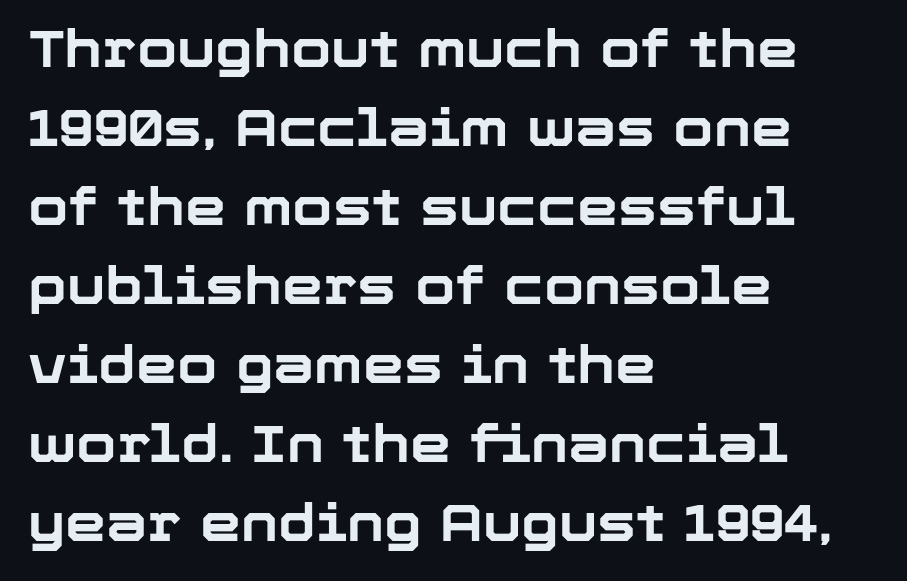
Q: Is the text bold? A: Yes.
Q: Is the text italic (slanted)? A: No, it is upright.
Q: Is the typeface a serif or a sans-serif typeface? A: Sans-serif.
Q: Is the text underlined? A: No.
Q: How is the paragraph aligned? A: Left-aligned.
Q: Is the spacing between letters normal or unusually wide? A: Normal.
Q: Is the spacing between lines tight, normal or loose? A: Normal.
Q: Width (condensed, normal, or wide)? A: Normal.
Q: Stroke contrast? A: Low.
Q: x-height? A: Medium.
Q: Monospaced? A: No.
